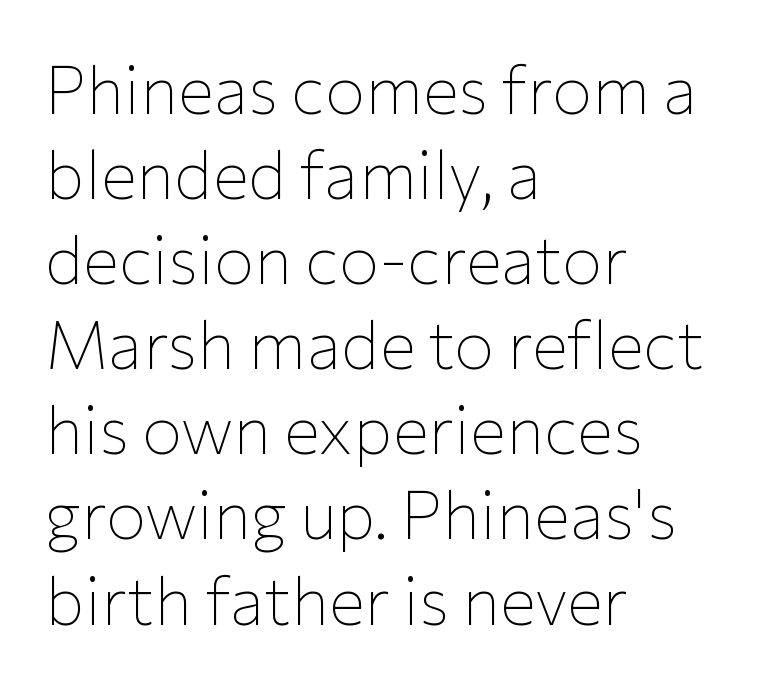
Typeset ragged right — the left edge is the straight one. The rendering uses natural spacing where letterforms have individual widths. If you measured baseline to baseline, you'd find a middling distance. The passage shown is not underscored anywhere.
